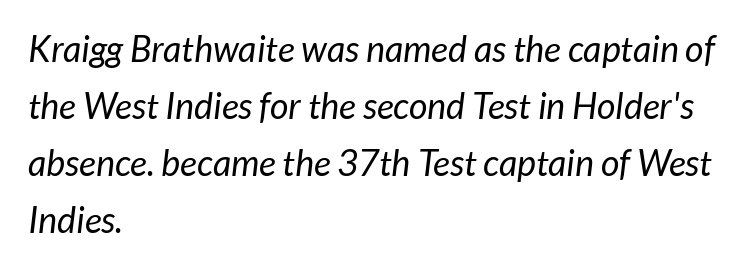
The image shows 36 px regular-weight sans-serif type; set left-aligned, normal line spacing (1.58x), normal letter spacing, not underlined; low stroke contrast and a medium x-height.
